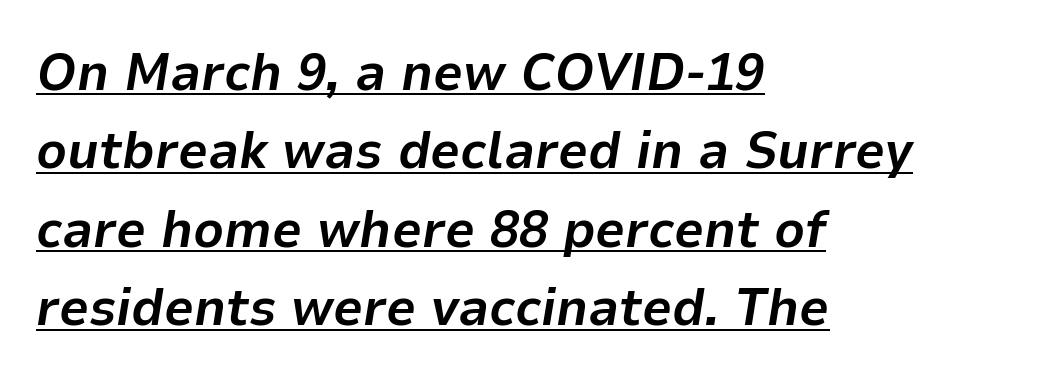
The image shows 53 px bold type, italic (leaning right); set left-aligned, normal line spacing (1.48x), normal letter spacing, underlined; low stroke contrast and a medium x-height.
